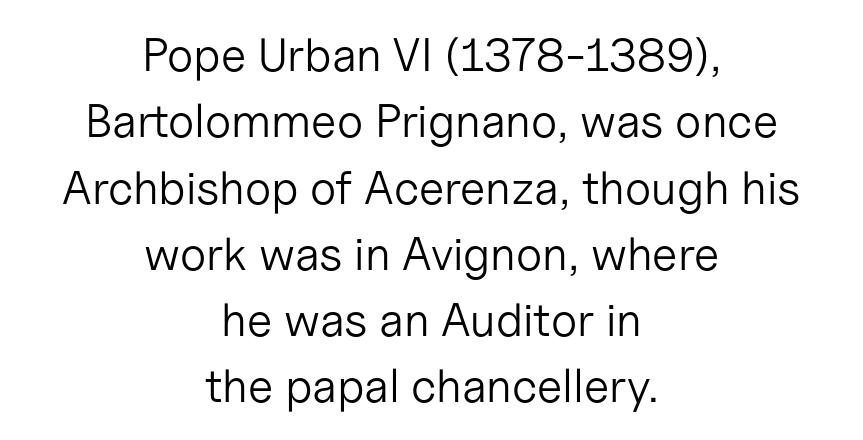
To sum up the face: it is a sans, with no serifs. The lines sit at an ordinary, default distance from one another. The horizontal fit of the characters is conventional and even. The text block is weighted toward neither margin, spreading evenly from the middle. The passage shown is typed in a proportional face where columns would drift. The cut favours lightness, reaching ordinary text weight at its darkest.
